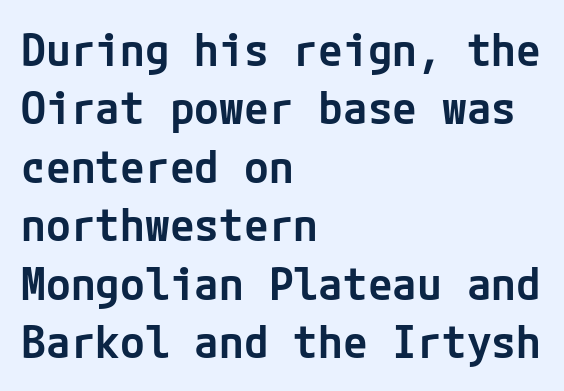
Q: Is the text bold? A: Semi-bold.
Q: Is the text italic (slanted)? A: No, it is upright.
Q: Is the typeface a serif or a sans-serif typeface? A: Sans-serif.
Q: Is the text underlined? A: No.
Q: How is the paragraph aligned? A: Left-aligned.
Q: Is the spacing between letters normal or unusually wide? A: Normal.
Q: Is the spacing between lines tight, normal or loose? A: Normal.
Q: Width (condensed, normal, or wide)? A: Normal.
Q: Stroke contrast? A: Low.
Q: x-height? A: Medium.
